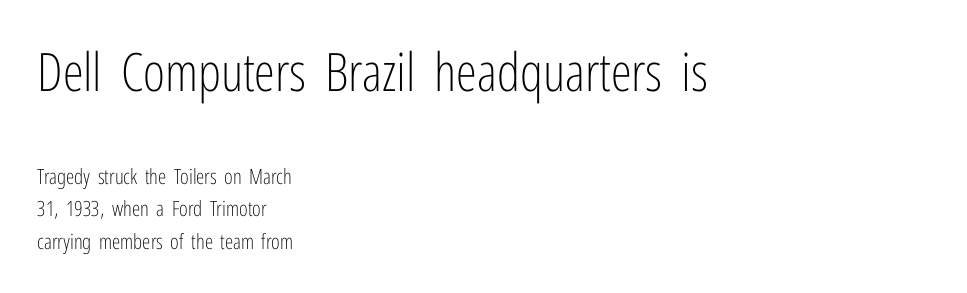
Q: Is the text bold? A: No.
Q: Is the text italic (slanted)? A: No, it is upright.
Q: Is the typeface a serif or a sans-serif typeface? A: Sans-serif.
Q: Is the text underlined? A: No.
Q: How is the paragraph aligned? A: Left-aligned.
Q: Is the spacing between letters normal or unusually wide? A: Normal.
Q: Is the spacing between lines tight, normal or loose? A: Normal.
Q: Which block of text is set in a larger size, the first (top) or the second (bottom)? A: The first (top) one.
Q: Width (condensed, normal, or wide)? A: Condensed.
Q: Stroke contrast? A: Low.
Q: x-height? A: Medium.
Q: Monospaced? A: No.
